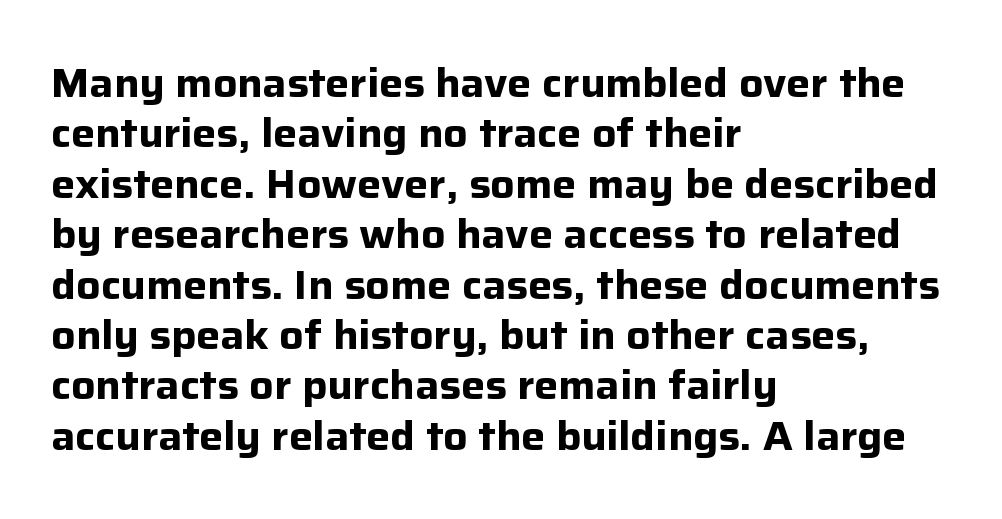
{"serif": "no", "italic": "no", "bold": "yes", "weight": "bold", "width": "normal", "stroke_contrast": "low", "x_height": "medium", "monospaced": "no", "underline": "no", "align": "left", "line_spacing": "normal", "line_spacing_ratio": 1.26, "letter_spacing": "normal", "letter_spacing_em": 0.0, "glyph_px": 40}
